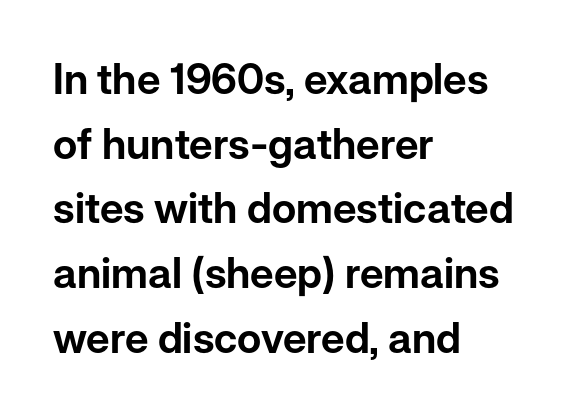
Is this a fixed-width face? No — the glyphs have proportional, varying widths. The foot of each line stays bare and open. What's the leading like? Ordinary, nothing unusual. If you drew a line through each stem, it would be perfectly vertical. The line texture is even and compact thanks to regular tracking.
